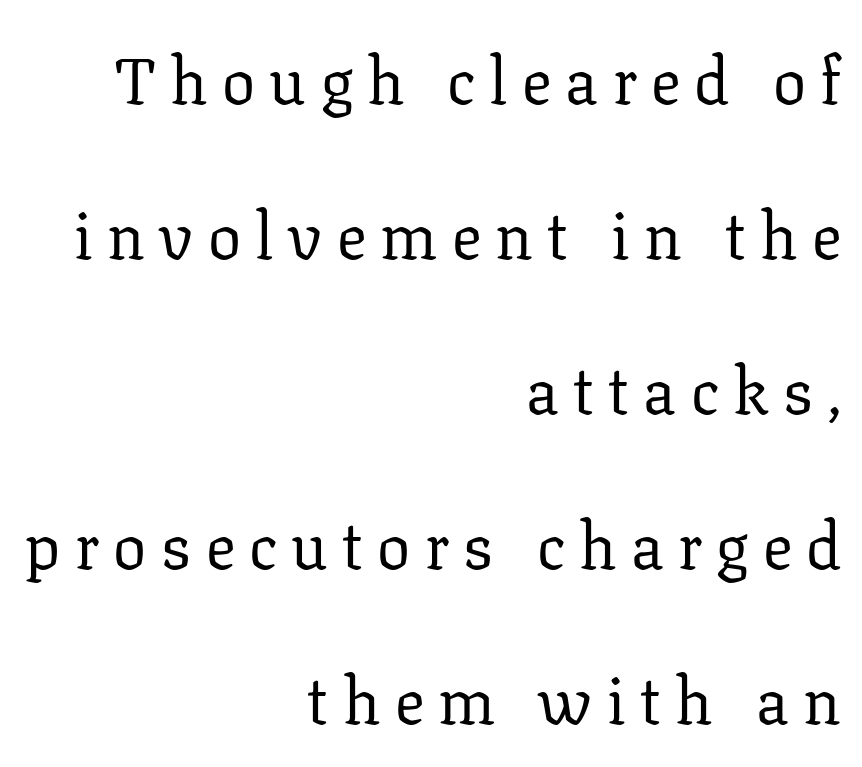
Each line ends at the same right margin while the left side varies. Think standard paragraph weight, or any step lighter than that. Letterform terminals end in serifs throughout the passage. Short note: letters widely spaced.
